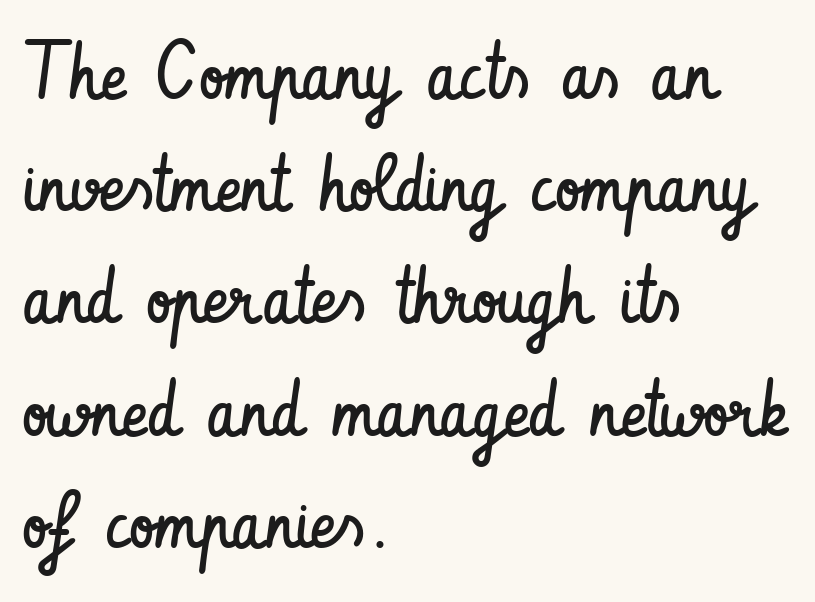
{"serif": "no", "italic": "no", "bold": "no", "weight": "regular", "width": "condensed", "stroke_contrast": "low", "x_height": "small", "monospaced": "no", "underline": "no", "align": "left", "line_spacing": "normal", "line_spacing_ratio": 1.42, "letter_spacing": "normal", "letter_spacing_em": 0.0, "glyph_px": 79}
